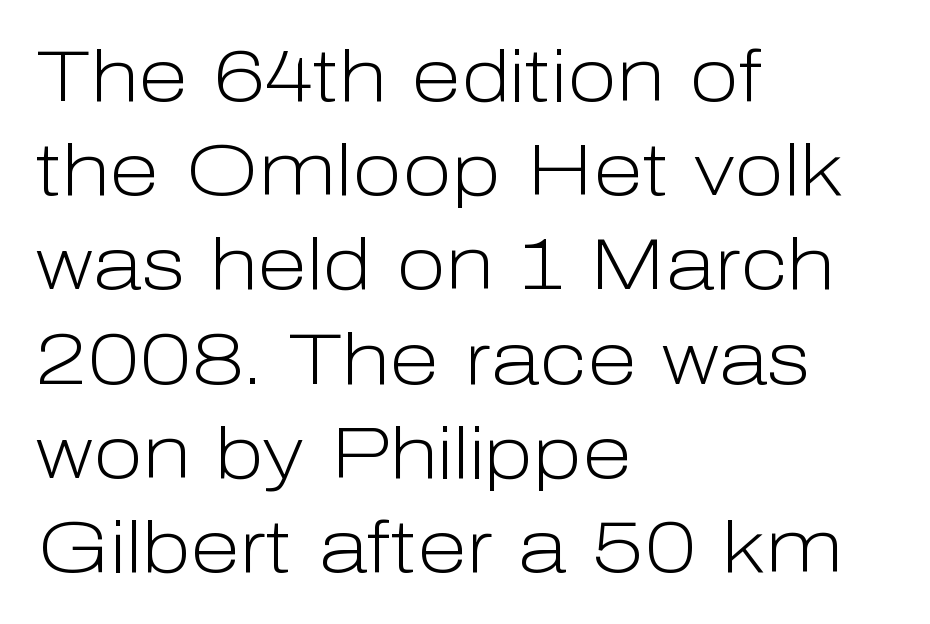
The image shows 73 px light sans-serif type, upright; set left-aligned, normal line spacing (1.29x), normal letter spacing, not underlined; low stroke contrast and a medium x-height.
